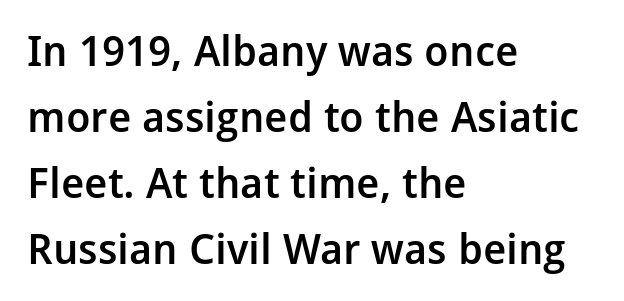
Glyph-to-glyph distance matches everyday printed text. Leading: standard. Note: no serifs on the glyphs. In CSS terms this would be text-align: left. Do the characters align in a grid? No, the font is proportional.
